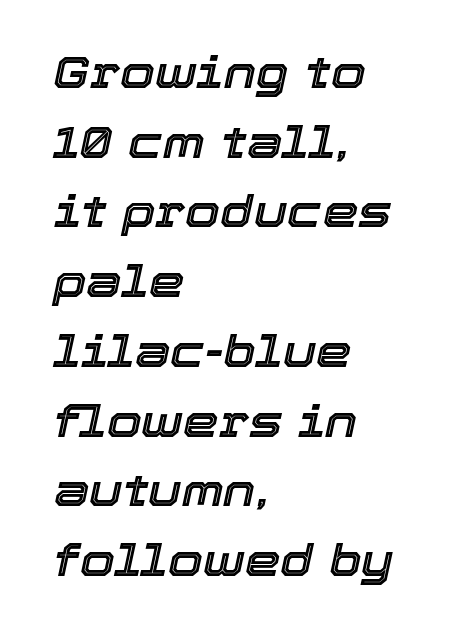
Q: Is the text italic (slanted)? A: Yes, it leans right by about 12 degrees.
Q: Is the text underlined? A: No.
Q: How is the paragraph aligned? A: Left-aligned.
Q: Is the spacing between letters normal or unusually wide? A: Normal.
Q: Is the spacing between lines tight, normal or loose? A: Normal.
Q: Width (condensed, normal, or wide)? A: Normal.
Q: x-height? A: Medium.
Q: Monospaced? A: No.
